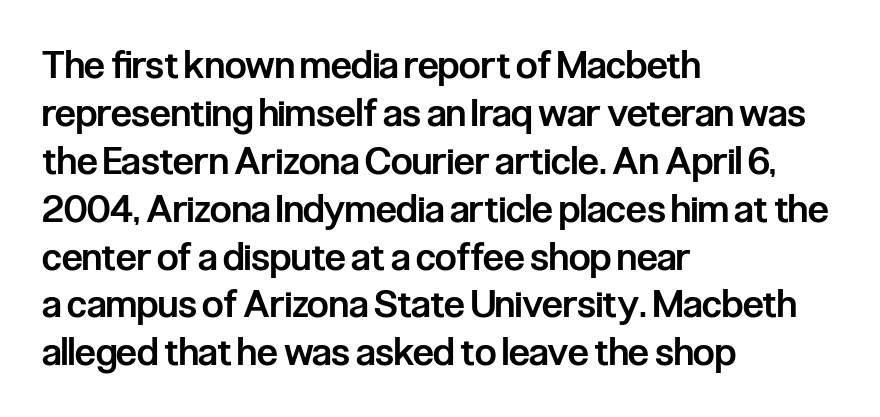
{"serif": "no", "italic": "no", "bold": "semi", "weight": "semibold", "width": "condensed", "stroke_contrast": "low", "x_height": "medium", "monospaced": "no", "underline": "no", "align": "left", "line_spacing": "normal", "line_spacing_ratio": 1.26, "letter_spacing": "normal", "letter_spacing_em": 0.0, "glyph_px": 38}
